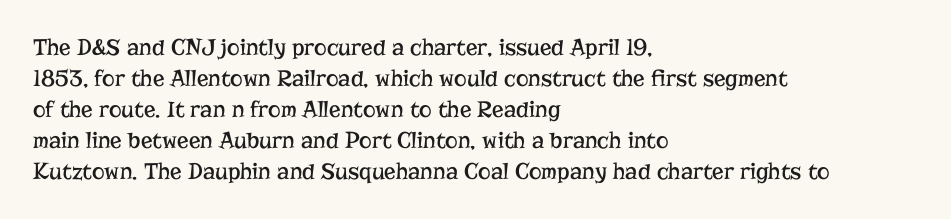
The image shows 24 px text type, upright; set left-aligned, normal line spacing (1.29x), normal letter spacing, not underlined.
